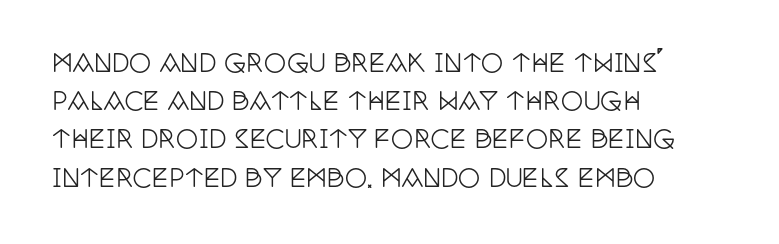
Q: Is the text italic (slanted)? A: No, it is upright.
Q: Is the text underlined? A: No.
Q: How is the paragraph aligned? A: Left-aligned.
Q: Is the spacing between letters normal or unusually wide? A: Normal.
Q: Is the spacing between lines tight, normal or loose? A: Normal.
